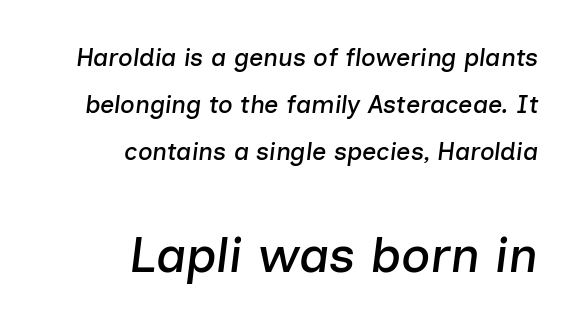
{"italic": "yes", "lean": "right", "slant_degrees": 7, "width": "normal", "stroke_contrast": "low", "x_height": "medium", "monospaced": "no", "underline": "no", "align": "right", "line_spacing_ratio": 1.89, "letter_spacing": "normal", "letter_spacing_em": 0.0, "larger_block": "second", "size_ratio": 2.0, "glyph_px": 50}
